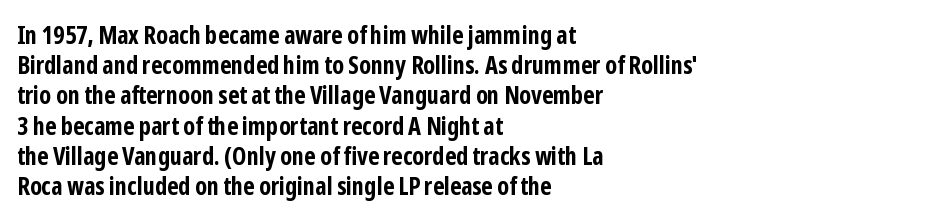
The image shows 25 px bold type, upright; set left-aligned, line spacing 1.21x, normal letter spacing, not underlined.
